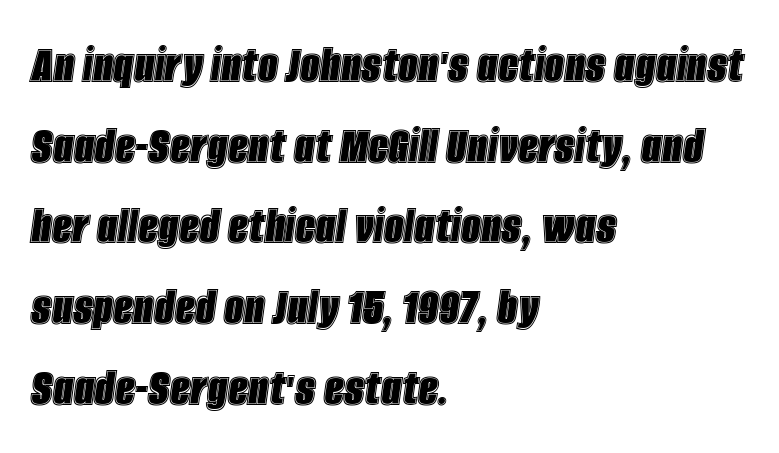
Q: Is the text italic (slanted)? A: Yes, it leans right by about 8 degrees.
Q: Is the text underlined? A: No.
Q: How is the paragraph aligned? A: Left-aligned.
Q: Is the spacing between letters normal or unusually wide? A: Normal.
Q: Is the spacing between lines tight, normal or loose? A: Normal.
Q: Width (condensed, normal, or wide)? A: Condensed.
Q: x-height? A: Large.
Q: Monospaced? A: No.
